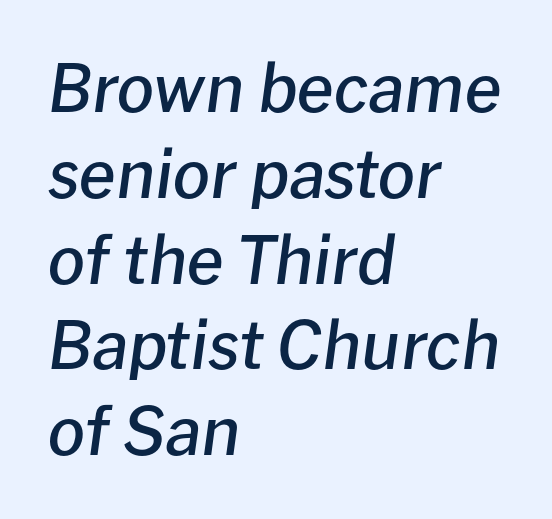
Regular leading. Varying glyph widths throughout — classic text-font behaviour. In CSS terms this would be text-align: left. Clear beneath every line of the passage. The typesetting leans somewhat heavy: a semibold.
